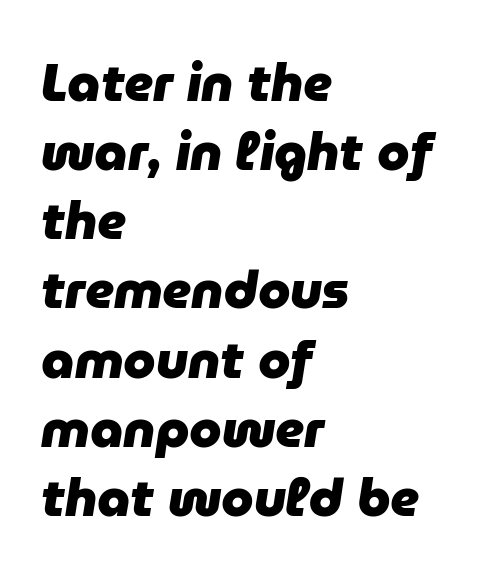
Q: Is the text bold? A: Yes.
Q: Is the text italic (slanted)? A: Yes, it leans right by about 9 degrees.
Q: Is the text underlined? A: No.
Q: How is the paragraph aligned? A: Left-aligned.
Q: Is the spacing between letters normal or unusually wide? A: Normal.
Q: Is the spacing between lines tight, normal or loose? A: Normal.
Q: Width (condensed, normal, or wide)? A: Normal.
Q: Stroke contrast? A: Low.
Q: x-height? A: Medium.
Q: Monospaced? A: No.
